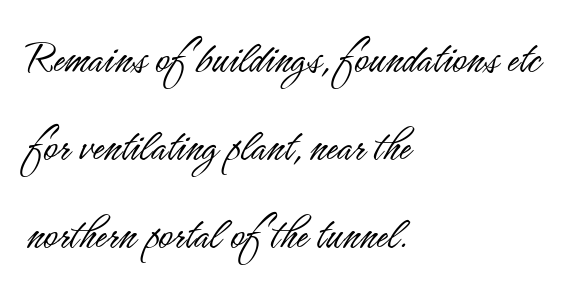
Spacing between characters is what you'd get straight out of the box. Underline: absent. The face used here is a sans, in the tradition of grotesques and geometrics. Weight: in the light-to-regular range. Left-aligned paragraph, ragged on the right.
